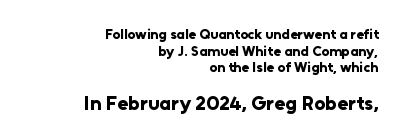
Q: Is the text bold? A: Yes.
Q: Is the text italic (slanted)? A: No, it is upright.
Q: Is the text underlined? A: No.
Q: How is the paragraph aligned? A: Right-aligned.
Q: Is the spacing between letters normal or unusually wide? A: Normal.
Q: Which block of text is set in a larger size, the first (top) or the second (bottom)? A: The second (bottom) one.
